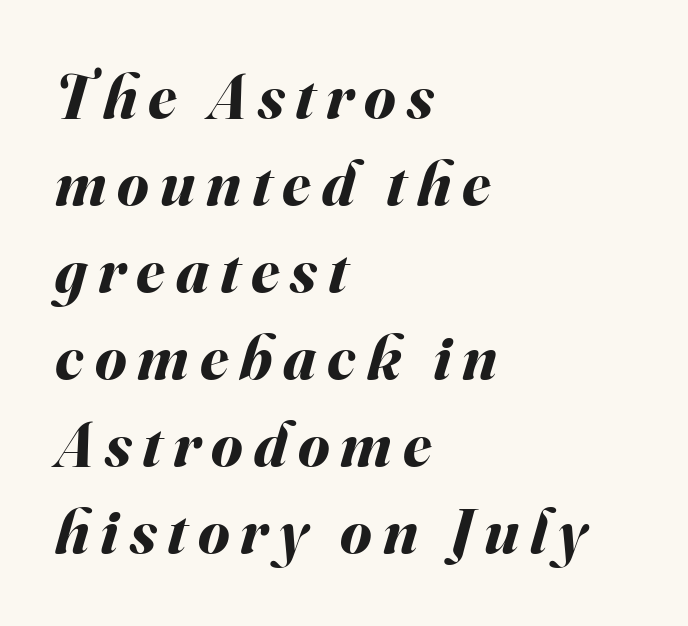
{"italic": "yes", "lean": "right", "slant_degrees": 16, "bold": "yes", "weight": "bold", "width": "normal", "stroke_contrast": "medium", "x_height": "small", "monospaced": "no", "underline": "no", "align": "left", "line_spacing": "normal", "line_spacing_ratio": 1.36, "glyph_px": 64}
